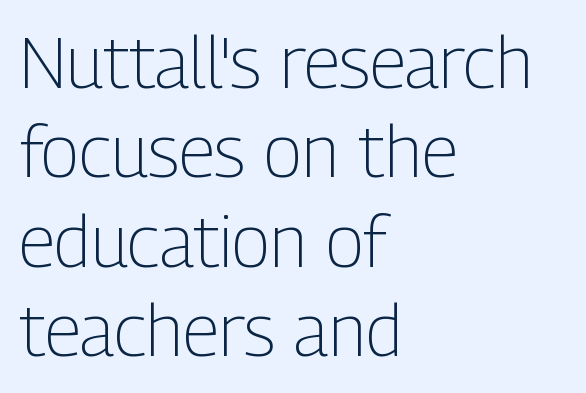
The image shows 71 px light, condensed sans-serif type, upright; set left-aligned, normal line spacing (1.26x), normal letter spacing, not underlined; low stroke contrast and a medium x-height.
